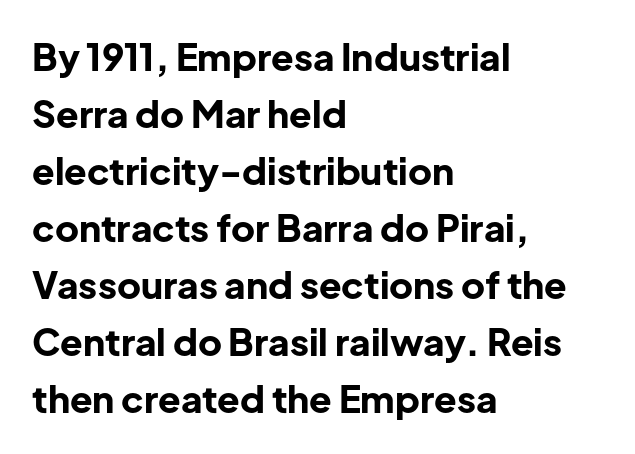
Q: Is the text bold? A: Yes.
Q: Is the text italic (slanted)? A: No, it is upright.
Q: Is the typeface a serif or a sans-serif typeface? A: Sans-serif.
Q: Is the text underlined? A: No.
Q: How is the paragraph aligned? A: Left-aligned.
Q: Is the spacing between letters normal or unusually wide? A: Normal.
Q: Is the spacing between lines tight, normal or loose? A: Normal.
Q: Width (condensed, normal, or wide)? A: Normal.
Q: Stroke contrast? A: Low.
Q: x-height? A: Medium.
Q: Monospaced? A: No.
